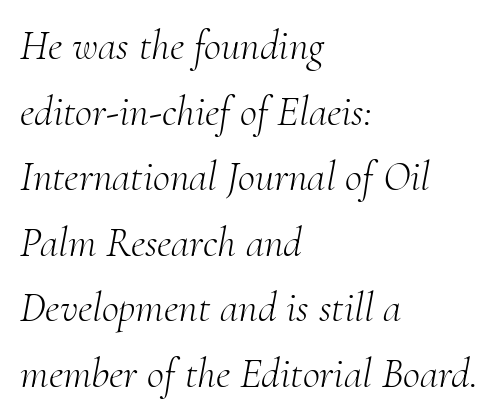
Q: Is the text bold? A: No.
Q: Is the text italic (slanted)? A: Yes, it leans right by about 10 degrees.
Q: Is the typeface a serif or a sans-serif typeface? A: Serif.
Q: Is the text underlined? A: No.
Q: How is the paragraph aligned? A: Left-aligned.
Q: Is the spacing between letters normal or unusually wide? A: Normal.
Q: Is the spacing between lines tight, normal or loose? A: Normal.
Q: Width (condensed, normal, or wide)? A: Normal.
Q: Stroke contrast? A: Medium.
Q: x-height? A: Small.
Q: Monospaced? A: No.
